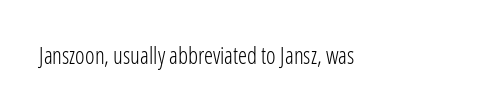
The image shows 23 px text type, upright; set normal letter spacing, not underlined.
